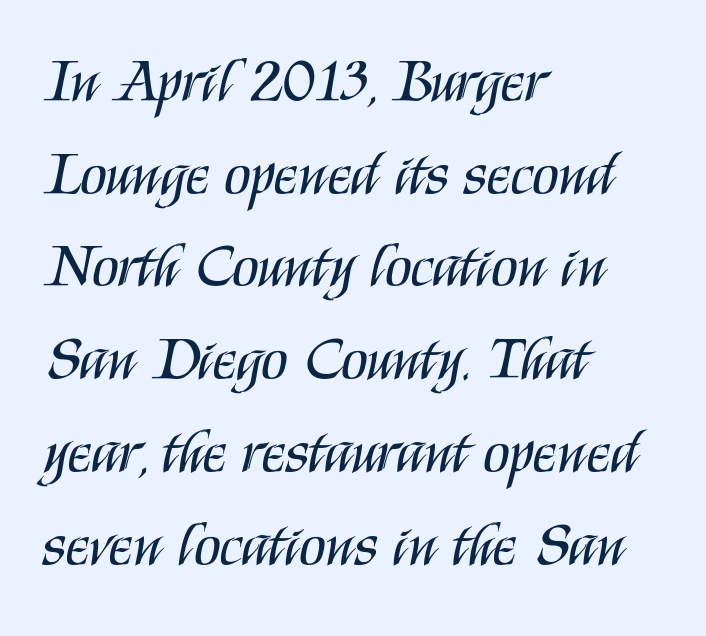
{"serif": "no", "bold": "no", "weight": "regular", "width": "condensed", "stroke_contrast": "medium", "x_height": "large", "monospaced": "no", "underline": "no", "align": "left", "line_spacing": "normal", "line_spacing_ratio": 1.52, "letter_spacing": "normal", "letter_spacing_em": 0.0, "glyph_px": 61}
